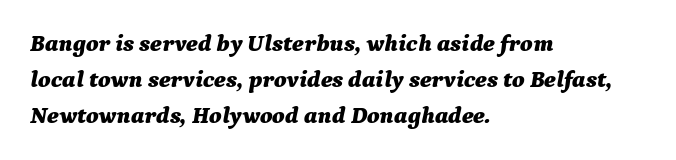
The image shows 24 px bold type, italic (leaning right); set left-aligned, normal line spacing (1.49x), normal letter spacing, not underlined.
